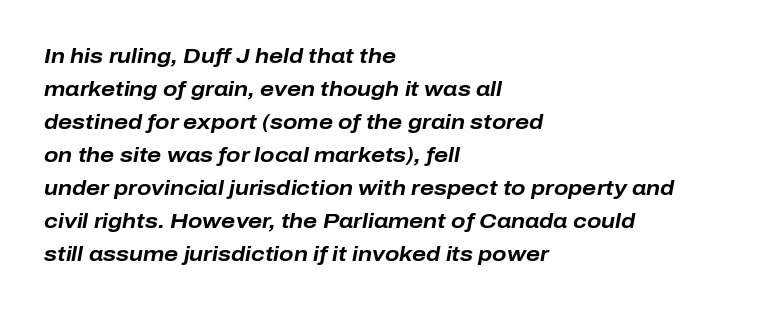
Characters follow at the spacing the type designer built in. In terms of weight, the rendering is a true, heavy bold. Designer's note — italics engaged. The space directly below the letters is spotless. Line spacing here is normal.
